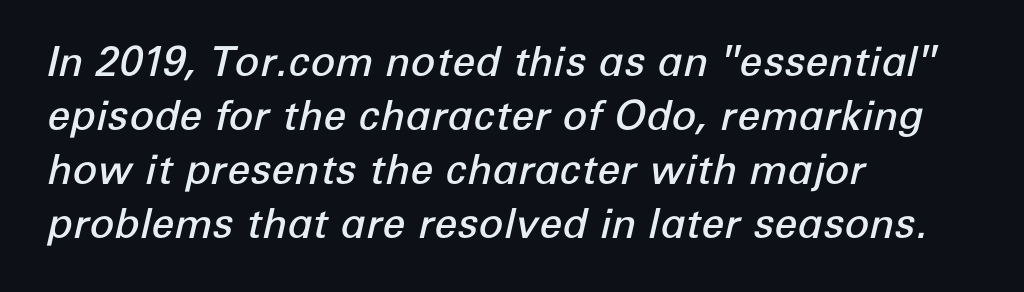
Q: Is the text bold? A: Semi-bold.
Q: Is the text italic (slanted)? A: Yes, it leans right by about 12 degrees.
Q: Is the text underlined? A: No.
Q: How is the paragraph aligned? A: Left-aligned.
Q: Is the spacing between letters normal or unusually wide? A: Normal.
Q: Is the spacing between lines tight, normal or loose? A: Normal.
Q: Width (condensed, normal, or wide)? A: Normal.
Q: Stroke contrast? A: Low.
Q: x-height? A: Medium.
Q: Monospaced? A: No.
